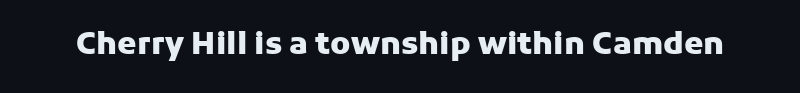
Think of a printed novel: that variable character pitch is what you see here. A roman cut, with each character standing at attention. The designer went with a sans here, leaving each stem footless. Anything drawn beneath the words? Only blank space. Characters follow at the spacing the type designer built in. The passage shown is emphatically bold.
